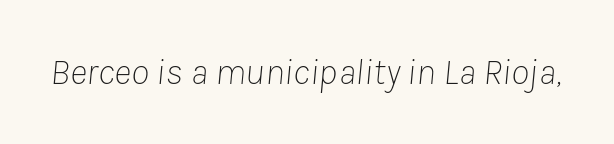
The image shows 37 px thin type, italic (leaning right); set normal letter spacing, not underlined; low stroke contrast and a medium x-height.
